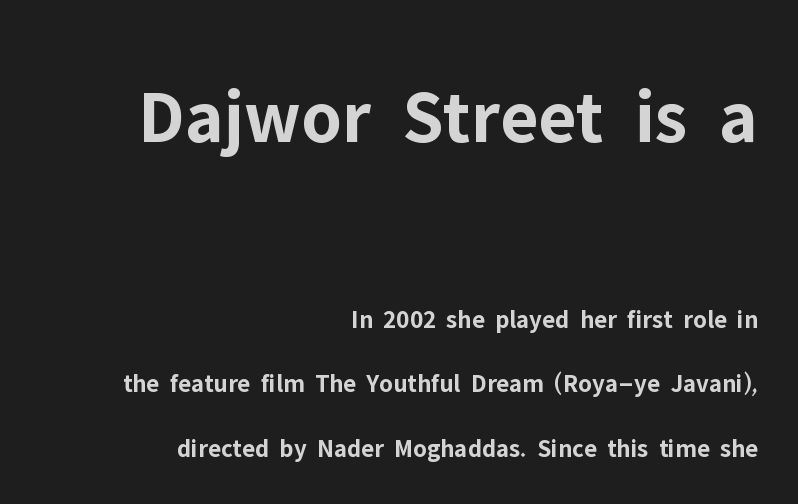
The image shows 77 px bold sans-serif type, upright; set right-aligned, loose line spacing (2.48x), normal letter spacing, not underlined; the first (top) block is 2.96x larger; low stroke contrast and a medium x-height.
